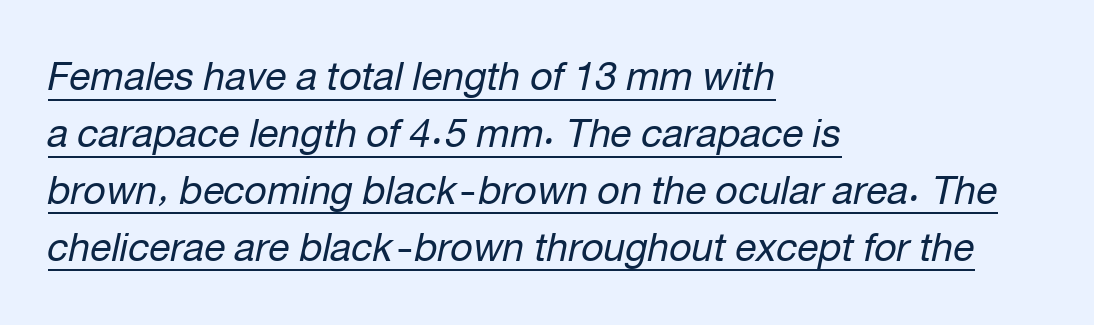
Q: Is the text bold? A: No.
Q: Is the text italic (slanted)? A: Yes, it leans right by about 12 degrees.
Q: Is the text underlined? A: Yes.
Q: How is the paragraph aligned? A: Left-aligned.
Q: Is the spacing between letters normal or unusually wide? A: Normal.
Q: Is the spacing between lines tight, normal or loose? A: Normal.
Q: Width (condensed, normal, or wide)? A: Normal.
Q: Stroke contrast? A: Low.
Q: x-height? A: Medium.
Q: Monospaced? A: No.
